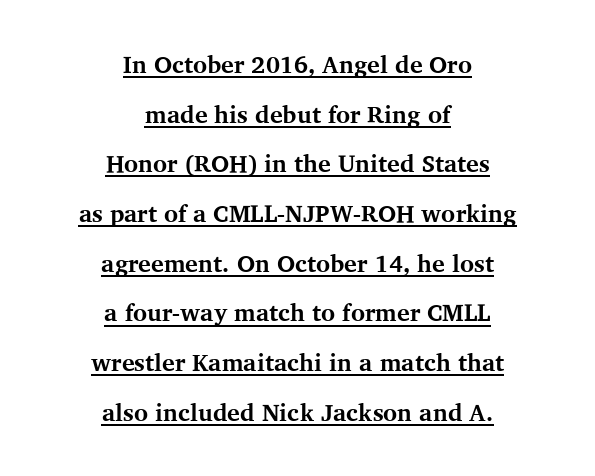
The image shows 24 px bold type, upright; set centered, loose line spacing (2.07x), normal letter spacing, underlined.
